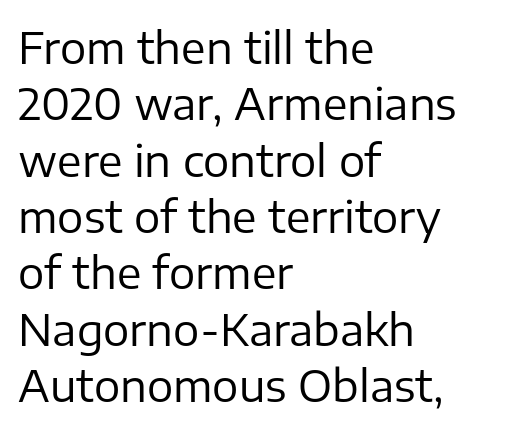
The image shows 44 px regular-weight sans-serif type, upright; set left-aligned, normal line spacing (1.28x), normal letter spacing, not underlined; low stroke contrast and a medium x-height.
